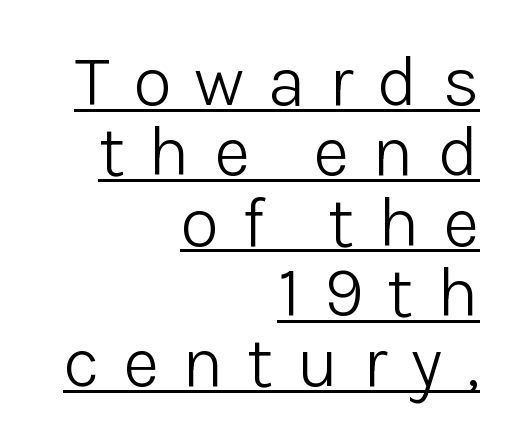
The image shows 71 px light sans-serif type, upright; set right-aligned, tight line spacing (0.99x), unusually wide letter spacing (+0.33 em), underlined; low stroke contrast and a medium x-height.
